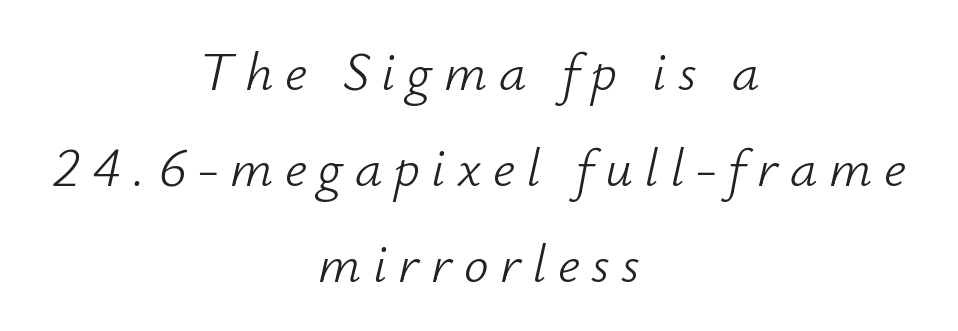
Observe the wide spacing: letters keep a clear distance from each other. Lines of text with bare space underneath. An italicized treatment has been applied to the whole sample. This is not heavy type; no bold has been used. The face used here is proportionally spaced, like ordinary book or web type. If you folded the block vertically in half, each line would mirror itself in length.
